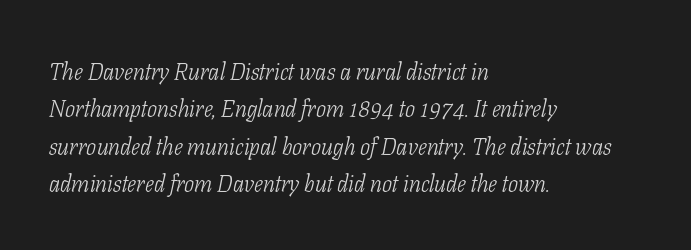
Q: Is the text bold? A: No.
Q: Is the text italic (slanted)? A: Yes, it leans right by about 11 degrees.
Q: Is the text underlined? A: No.
Q: How is the paragraph aligned? A: Left-aligned.
Q: Is the spacing between letters normal or unusually wide? A: Normal.
Q: Is the spacing between lines tight, normal or loose? A: Normal.
